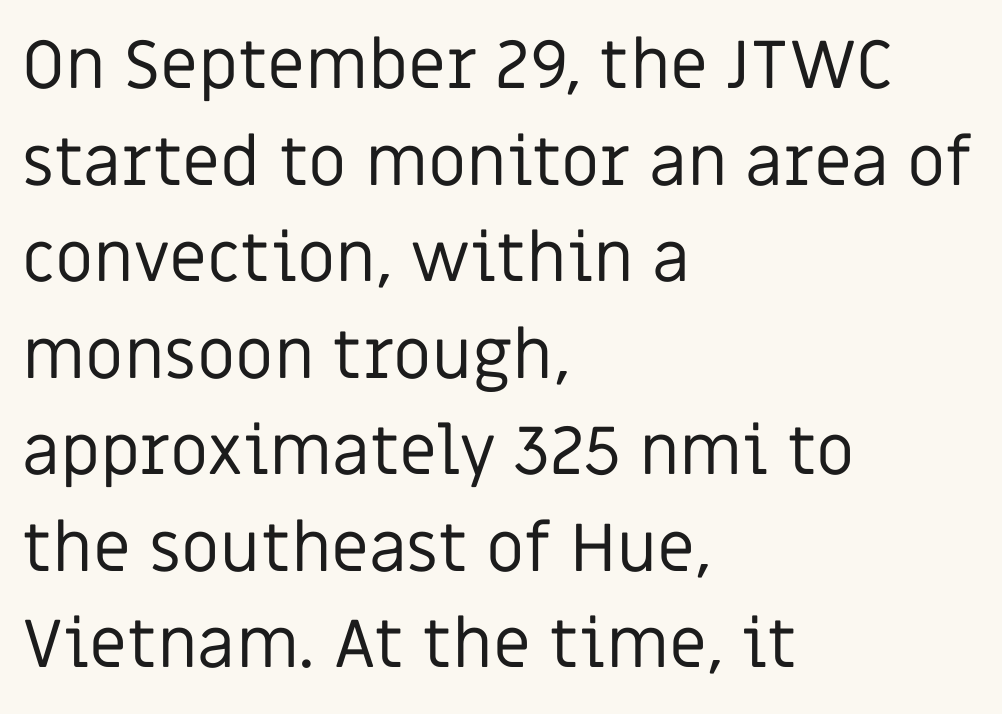
{"serif": "no", "italic": "no", "bold": "no", "weight": "regular", "width": "normal", "stroke_contrast": "low", "x_height": "large", "monospaced": "no", "underline": "no", "align": "left", "line_spacing": "normal", "line_spacing_ratio": 1.42, "letter_spacing": "normal", "letter_spacing_em": 0.0, "glyph_px": 68}
